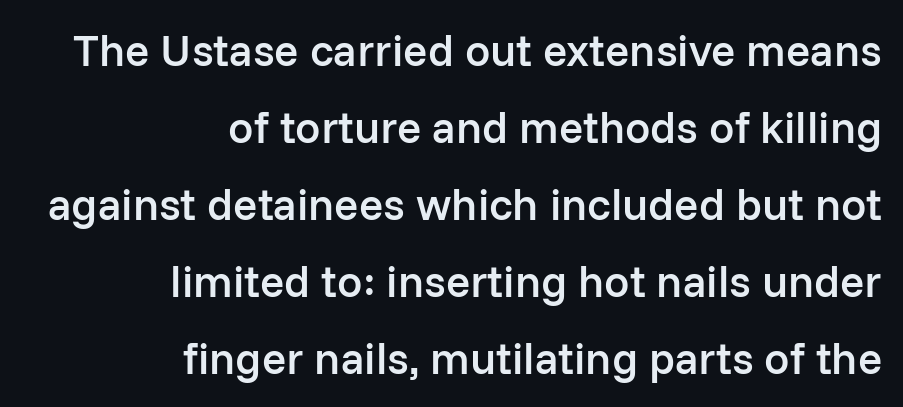
The image shows 45 px semibold sans-serif type, upright; set right-aligned, line spacing 1.71x, normal letter spacing, not underlined; low stroke contrast and a medium x-height.
